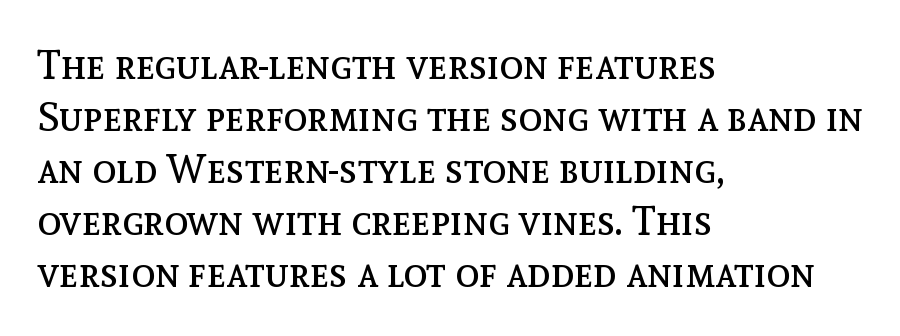
Q: Is the text bold? A: No.
Q: Is the text italic (slanted)? A: No, it is upright.
Q: Is the text underlined? A: No.
Q: How is the paragraph aligned? A: Left-aligned.
Q: Is the spacing between letters normal or unusually wide? A: Normal.
Q: Is the spacing between lines tight, normal or loose? A: Normal.
Q: Width (condensed, normal, or wide)? A: Normal.
Q: x-height? A: Medium.
Q: Monospaced? A: No.
